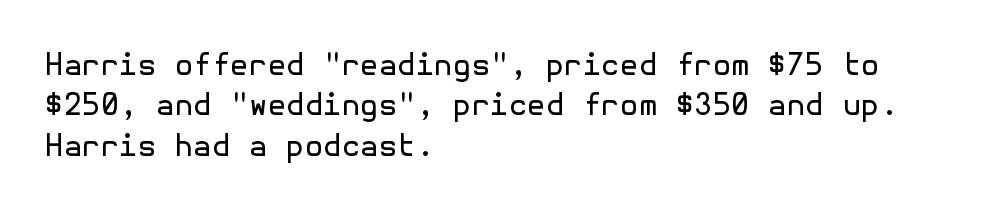
The image shows 30 px regular-weight sans-serif type, upright; set left-aligned, normal line spacing (1.35x), normal letter spacing, not underlined; a medium x-height.
